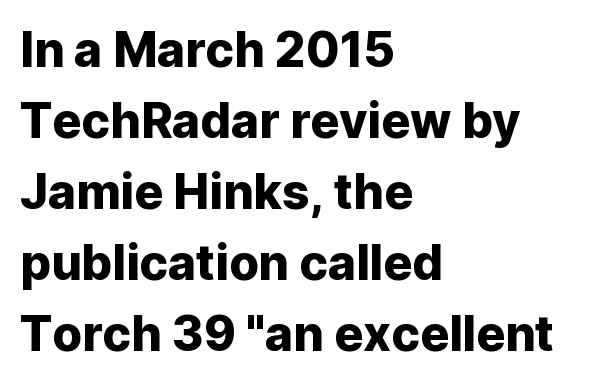
{"serif": "no", "italic": "no", "width": "normal", "stroke_contrast": "low", "x_height": "medium", "monospaced": "no", "underline": "no", "align": "left", "line_spacing": "normal", "line_spacing_ratio": 1.48, "letter_spacing": "normal", "letter_spacing_em": 0.0, "glyph_px": 48}
